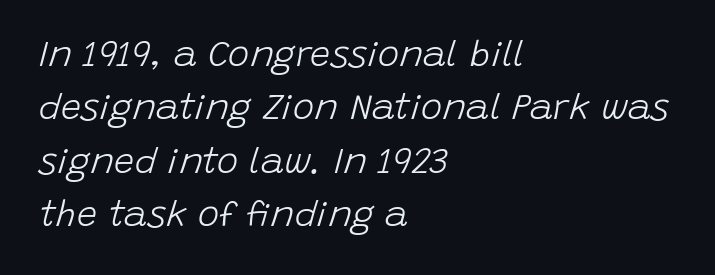
{"italic": "yes", "lean": "right", "slant_degrees": 15, "bold": "no", "weight": "light", "width": "normal", "stroke_contrast": "low", "x_height": "large", "monospaced": "no", "underline": "no", "align": "left", "line_spacing": "normal", "line_spacing_ratio": 1.48, "letter_spacing": "normal", "letter_spacing_em": 0.0, "glyph_px": 36}
